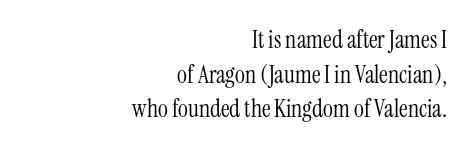
{"italic": "no", "bold": "no", "underline": "no", "align": "right", "line_spacing": "normal", "line_spacing_ratio": 1.44, "letter_spacing": "normal", "letter_spacing_em": 0.0, "glyph_px": 24}
